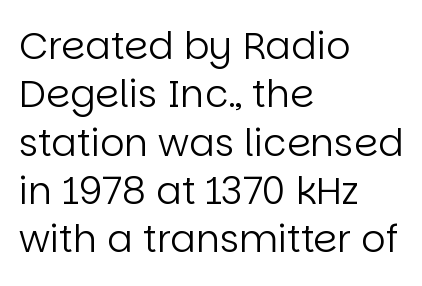
Q: Is the text bold? A: No.
Q: Is the text italic (slanted)? A: No, it is upright.
Q: Is the typeface a serif or a sans-serif typeface? A: Sans-serif.
Q: Is the text underlined? A: No.
Q: How is the paragraph aligned? A: Left-aligned.
Q: Is the spacing between letters normal or unusually wide? A: Normal.
Q: Is the spacing between lines tight, normal or loose? A: Normal.
Q: Width (condensed, normal, or wide)? A: Normal.
Q: Stroke contrast? A: Low.
Q: x-height? A: Large.
Q: Monospaced? A: No.
